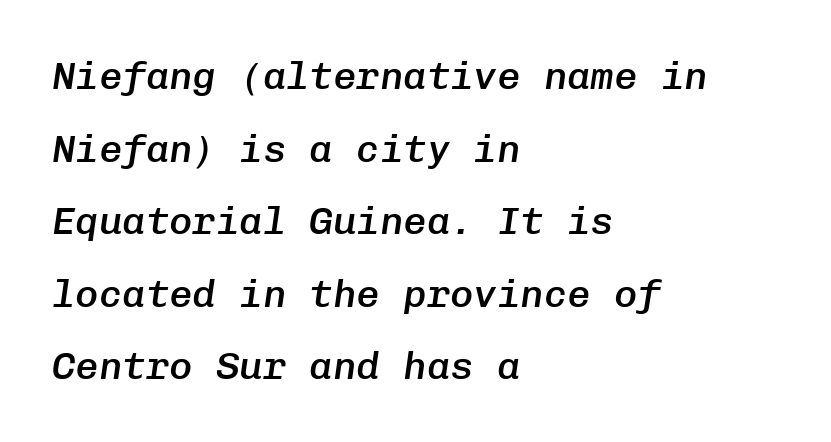
Q: Is the text bold? A: Semi-bold.
Q: Is the text italic (slanted)? A: Yes, it leans right by about 8 degrees.
Q: Is the text underlined? A: No.
Q: How is the paragraph aligned? A: Left-aligned.
Q: Is the spacing between letters normal or unusually wide? A: Normal.
Q: Width (condensed, normal, or wide)? A: Normal.
Q: Stroke contrast? A: Low.
Q: x-height? A: Medium.
Q: Monospaced? A: Yes.
